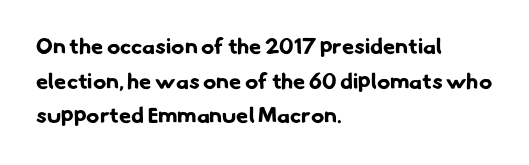
Notice how the passage keeps a crisp vertical edge on the left only. A normal amount of white space separates one row of letters from the next. These lines keep a tight, regular rhythm from letter to letter. The strip under each line holds only bare page.
